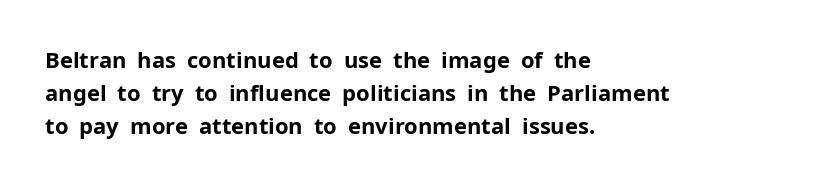
The image shows 22 px bold type, upright; set left-aligned, normal line spacing (1.51x), normal letter spacing, not underlined.
